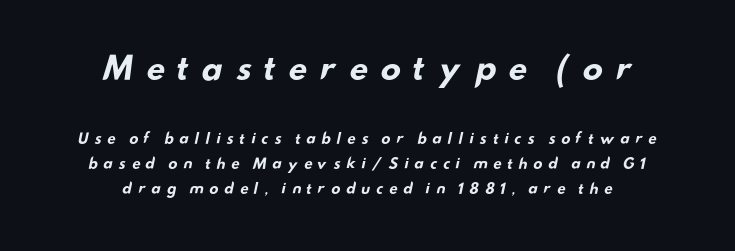
{"serif": "no", "bold": "yes", "weight": "bold", "width": "wide", "stroke_contrast": "low", "x_height": "small", "monospaced": "no", "underline": "no", "align": "center", "line_spacing_ratio": 1.76, "letter_spacing": "wide", "letter_spacing_em": 0.35, "larger_block": "first", "size_ratio": 2.21, "glyph_px": 31}
